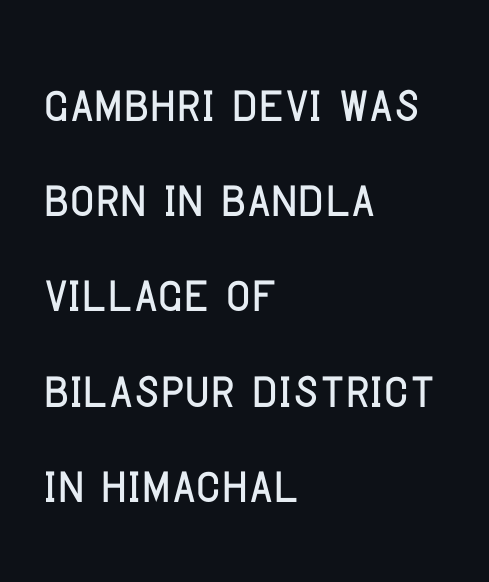
Italic: no, the glyphs are upright roman. Each letter's strokes conclude bluntly, with no projecting serifs. Spacing verdict: proportional, widths tailored to each character. Honestly, there is no underline to notice here at all.
